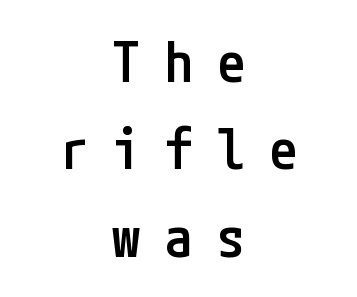
Q: Is the text bold? A: Semi-bold.
Q: Is the text italic (slanted)? A: No, it is upright.
Q: Is the typeface a serif or a sans-serif typeface? A: Sans-serif.
Q: Is the text underlined? A: No.
Q: How is the paragraph aligned? A: Centered.
Q: Is the spacing between letters normal or unusually wide? A: Unusually wide.
Q: Is the spacing between lines tight, normal or loose? A: Normal.
Q: Width (condensed, normal, or wide)? A: Condensed.
Q: Stroke contrast? A: Low.
Q: x-height? A: Medium.
